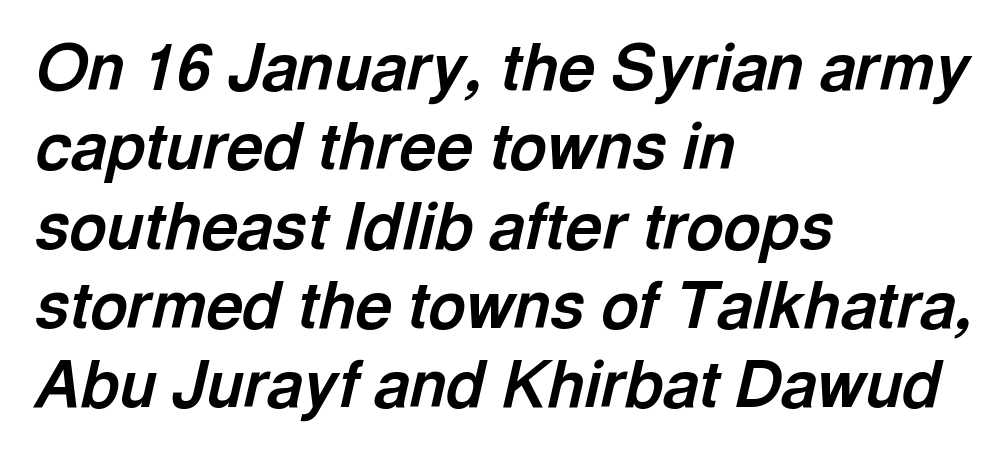
Q: Is the text bold? A: Yes.
Q: Is the text italic (slanted)? A: Yes, it leans right by about 13 degrees.
Q: Is the text underlined? A: No.
Q: How is the paragraph aligned? A: Left-aligned.
Q: Is the spacing between letters normal or unusually wide? A: Normal.
Q: Width (condensed, normal, or wide)? A: Normal.
Q: x-height? A: Medium.
Q: Monospaced? A: No.
